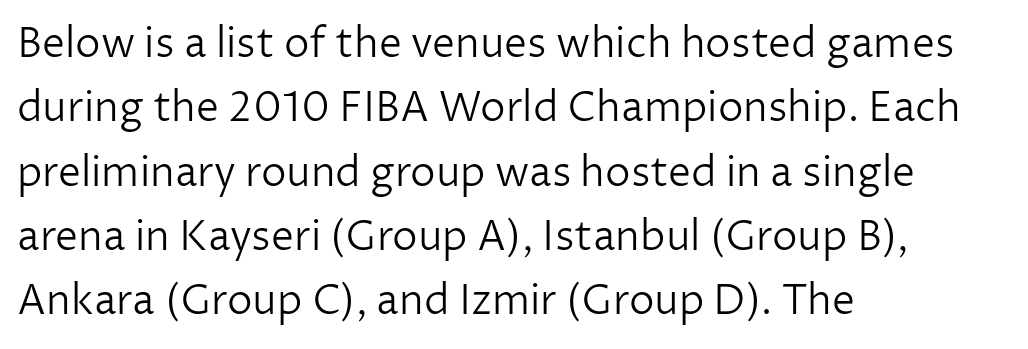
Q: Is the text bold? A: No.
Q: Is the text italic (slanted)? A: No, it is upright.
Q: Is the typeface a serif or a sans-serif typeface? A: Sans-serif.
Q: Is the text underlined? A: No.
Q: How is the paragraph aligned? A: Left-aligned.
Q: Is the spacing between letters normal or unusually wide? A: Normal.
Q: Is the spacing between lines tight, normal or loose? A: Normal.
Q: Width (condensed, normal, or wide)? A: Normal.
Q: Stroke contrast? A: Low.
Q: x-height? A: Medium.
Q: Monospaced? A: No.
